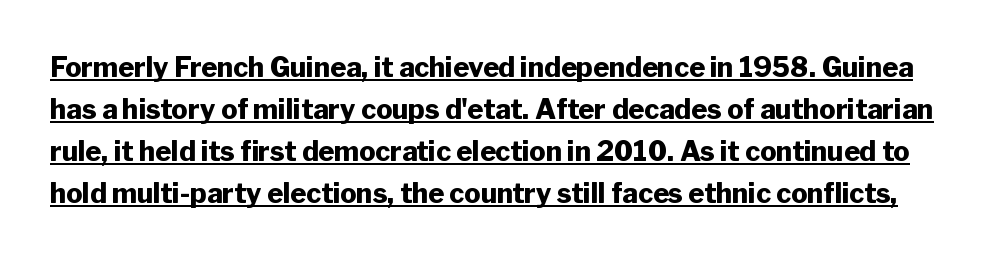
Q: Is the text bold? A: Yes.
Q: Is the text italic (slanted)? A: No, it is upright.
Q: Is the text underlined? A: Yes.
Q: Is the spacing between letters normal or unusually wide? A: Normal.
Q: Is the spacing between lines tight, normal or loose? A: Normal.
